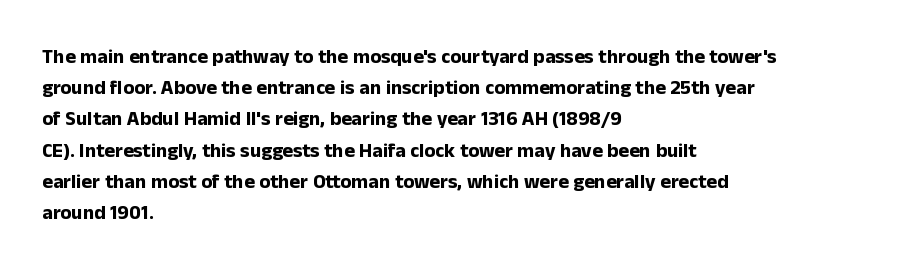
Beneath every word, the page is bare. The letterforms sit shoulder to shoulder at normal distance. The typesetter chose a ragged-right arrangement here. What weight is shown? A full bold with thick strokes.
